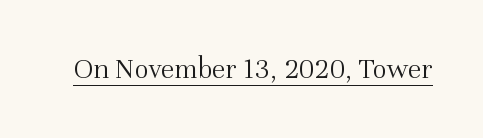
Old-style or modern, the face here clearly has serifs. The passage shown is typed in a proportional face where columns would drift. A quiet, ordinary-to-light weight characterises the typeface. Nothing unusual about the tracking: characters are spaced as the font intends. Is there any slant? The stems are plumb.
